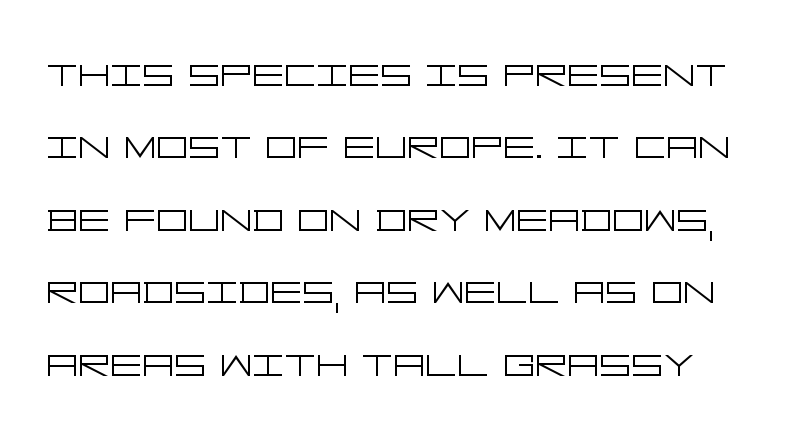
Weight class: somewhere from thin through regular. What kind of face is this? One without serifs — a sans. The lettering stays uniformly vertical, giving the passage a roman look. Beneath every word, the page is bare. Look at the tracking — it's just the regular setting, nothing added. The leading is moderate, giving the passage an even texture.
